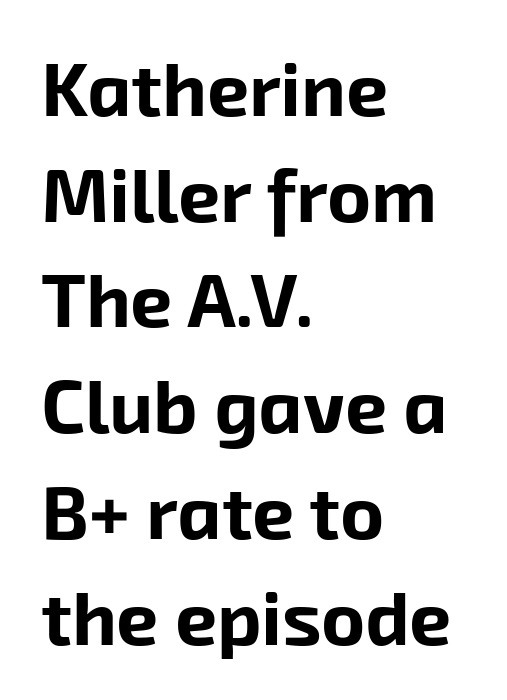
Serif or sans? Sans — the stroke terminals are bare. Descender tails drop into unmarked territory. In terms of weight, the rendering is a true, heavy bold. Visually the block forms a straight wall on the left and a jagged coastline on the right. In terms of letterspacing, this is plain default setting. Compared with typical paragraphs, the rows here are spaced about the same.
